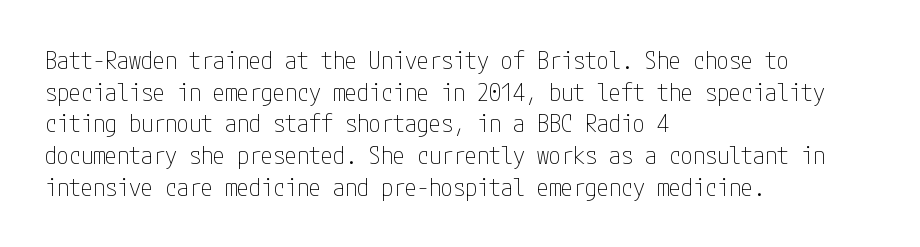
Q: Is the text bold? A: No.
Q: Is the text italic (slanted)? A: No, it is upright.
Q: Is the text underlined? A: No.
Q: How is the paragraph aligned? A: Left-aligned.
Q: Is the spacing between letters normal or unusually wide? A: Normal.
Q: Is the spacing between lines tight, normal or loose? A: Normal.
